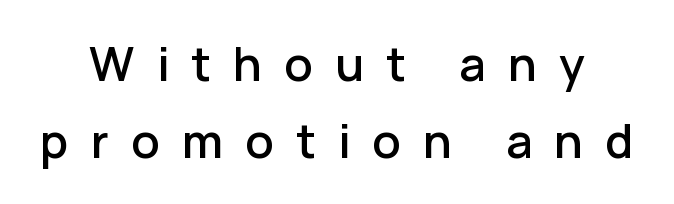
{"serif": "no", "italic": "no", "width": "normal", "stroke_contrast": "low", "x_height": "medium", "monospaced": "no", "underline": "no", "align": "center", "line_spacing": "normal", "line_spacing_ratio": 1.64, "letter_spacing": "wide", "letter_spacing_em": 0.47, "glyph_px": 47}
